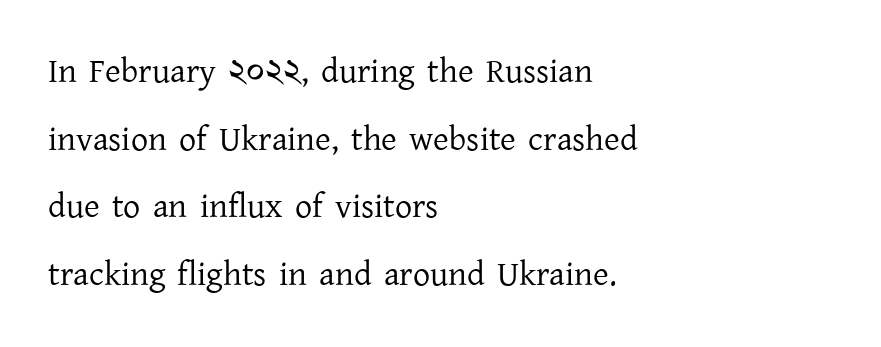
Q: Is the text bold? A: No.
Q: Is the text italic (slanted)? A: No, it is upright.
Q: Is the typeface a serif or a sans-serif typeface? A: Serif.
Q: Is the text underlined? A: No.
Q: How is the paragraph aligned? A: Left-aligned.
Q: Is the spacing between letters normal or unusually wide? A: Normal.
Q: Is the spacing between lines tight, normal or loose? A: Loose.
Q: Width (condensed, normal, or wide)? A: Normal.
Q: Stroke contrast? A: Low.
Q: x-height? A: Medium.
Q: Monospaced? A: No.
